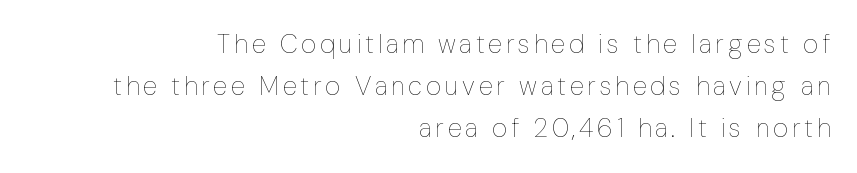
{"italic": "no", "bold": "no", "underline": "no", "align": "right", "line_spacing": "normal", "line_spacing_ratio": 1.61, "glyph_px": 26}
